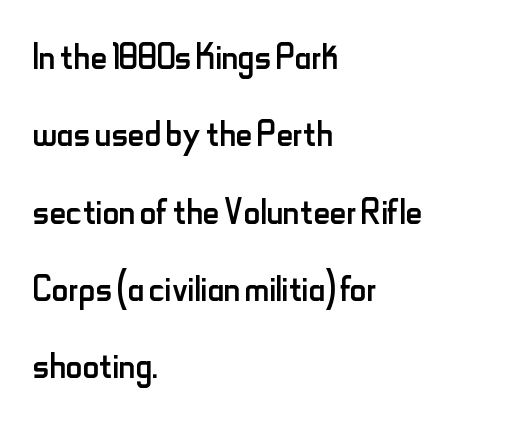
{"serif": "no", "italic": "no", "bold": "no", "weight": "regular", "width": "condensed", "stroke_contrast": "low", "x_height": "small", "monospaced": "no", "underline": "no", "align": "left", "line_spacing": "normal", "line_spacing_ratio": 1.68, "letter_spacing": "normal", "letter_spacing_em": 0.0, "glyph_px": 46}
